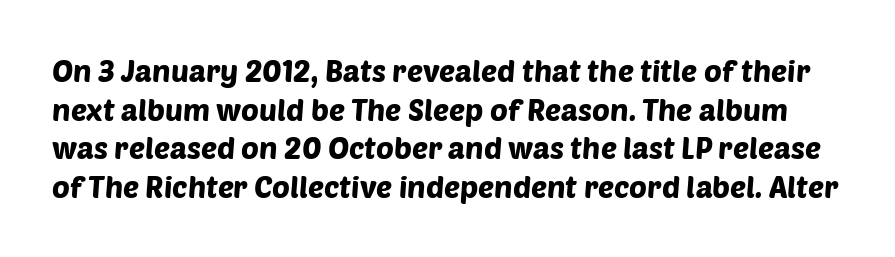
Looks like regular typesetting: each glyph gets only the width it needs. Typographically, this falls in the sans-serif category. Decoration check: the copy has no underline. Each word holds together tightly as a unit, with standard inter-letter gaps.
